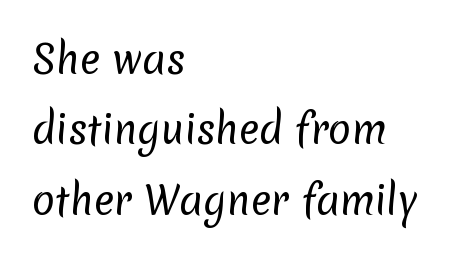
Q: Is the text bold? A: No.
Q: Is the typeface a serif or a sans-serif typeface? A: Sans-serif.
Q: Is the text underlined? A: No.
Q: How is the paragraph aligned? A: Left-aligned.
Q: Is the spacing between letters normal or unusually wide? A: Normal.
Q: Width (condensed, normal, or wide)? A: Normal.
Q: Stroke contrast? A: Low.
Q: x-height? A: Medium.
Q: Monospaced? A: No.
